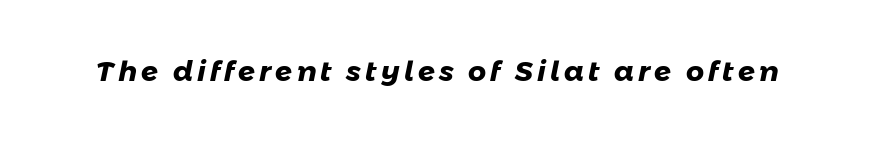
Q: Is the text bold? A: Yes.
Q: Is the typeface a serif or a sans-serif typeface? A: Sans-serif.
Q: Is the text underlined? A: No.
Q: Width (condensed, normal, or wide)? A: Normal.
Q: Stroke contrast? A: Low.
Q: x-height? A: Medium.
Q: Monospaced? A: No.
